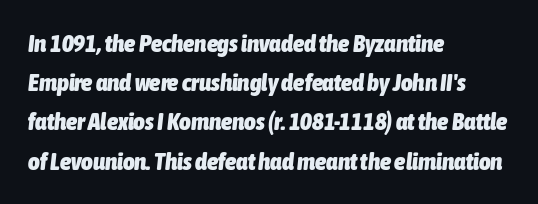
The image shows 25 px bold type, italic (leaning right); set left-aligned, normal line spacing (1.57x), normal letter spacing, not underlined.
